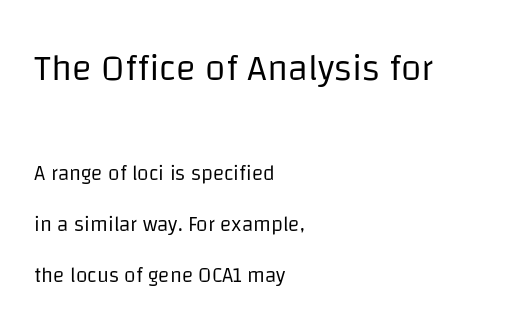
Q: Is the text bold? A: No.
Q: Is the text italic (slanted)? A: No, it is upright.
Q: Is the typeface a serif or a sans-serif typeface? A: Sans-serif.
Q: Is the text underlined? A: No.
Q: How is the paragraph aligned? A: Left-aligned.
Q: Is the spacing between letters normal or unusually wide? A: Normal.
Q: Is the spacing between lines tight, normal or loose? A: Loose.
Q: Which block of text is set in a larger size, the first (top) or the second (bottom)? A: The first (top) one.
Q: Width (condensed, normal, or wide)? A: Normal.
Q: Stroke contrast? A: Low.
Q: x-height? A: Large.
Q: Monospaced? A: No.
